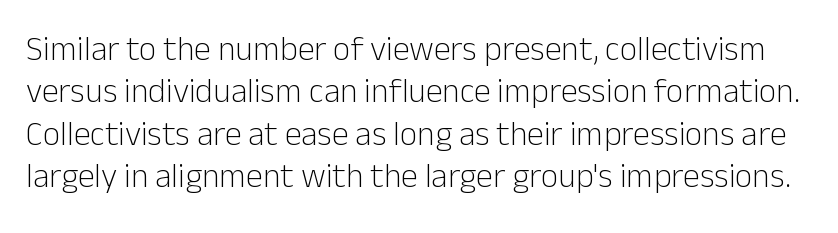
{"serif": "no", "italic": "no", "bold": "no", "weight": "light", "width": "normal", "stroke_contrast": "low", "x_height": "medium", "monospaced": "no", "underline": "no", "line_spacing": "normal", "line_spacing_ratio": 1.25, "letter_spacing": "normal", "letter_spacing_em": 0.0, "glyph_px": 34}
